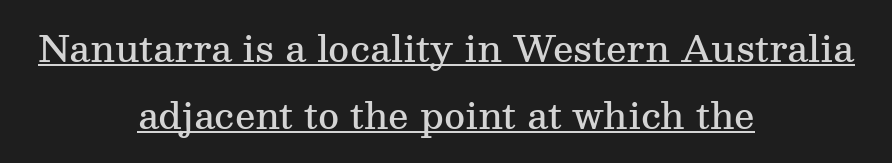
These lines keep a tight, regular rhythm from letter to letter. Each letter's strokes conclude with small projecting serifs. I'd describe the lettering as semibold — firm but not a full bold. Neither beginnings nor endings align; midpoints do.
